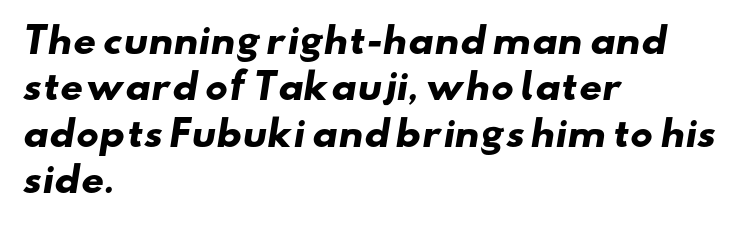
{"serif": "no", "bold": "yes", "weight": "heavy", "width": "wide", "stroke_contrast": "low", "x_height": "small", "monospaced": "no", "underline": "no", "align": "left", "line_spacing": "normal", "line_spacing_ratio": 1.29, "letter_spacing": "normal", "letter_spacing_em": 0.0, "glyph_px": 36}
